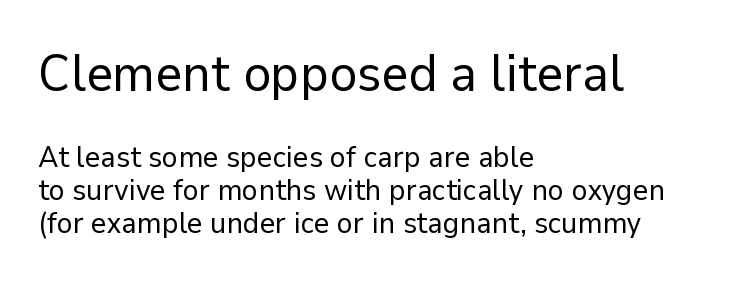
Clear beneath every line of the passage. Type style note: lacks serifs. Looks like regular typesetting: each glyph gets only the width it needs. Stroke thickness stays within the range of a standard reading face or lighter.
